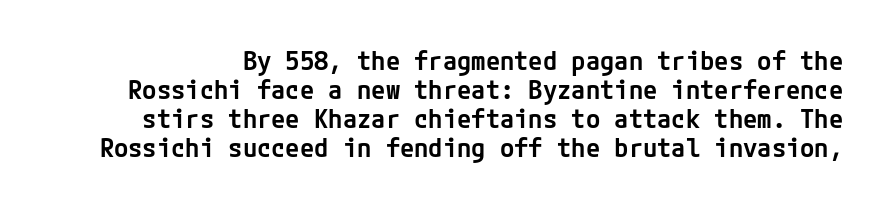
{"italic": "no", "bold": "semi", "underline": "no", "line_spacing": "tight", "line_spacing_ratio": 1.11, "letter_spacing": "normal", "letter_spacing_em": 0.0, "glyph_px": 26}
